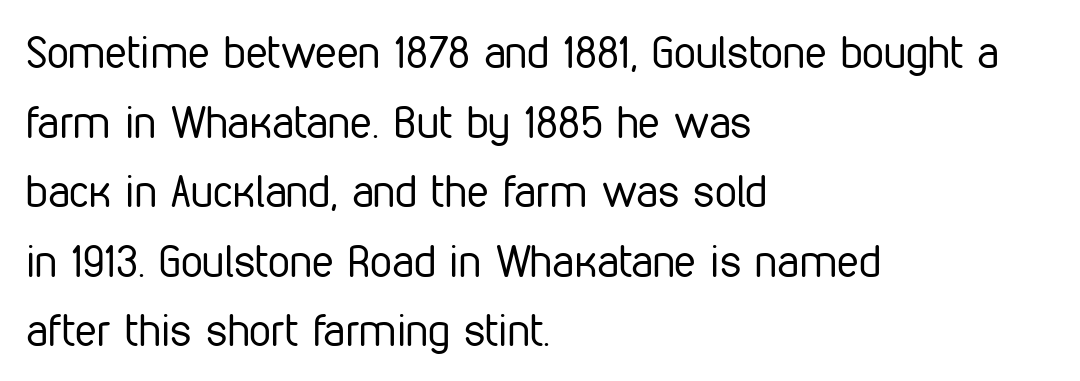
Q: Is the text bold? A: No.
Q: Is the text italic (slanted)? A: No, it is upright.
Q: Is the typeface a serif or a sans-serif typeface? A: Sans-serif.
Q: Is the text underlined? A: No.
Q: How is the paragraph aligned? A: Left-aligned.
Q: Is the spacing between letters normal or unusually wide? A: Normal.
Q: Is the spacing between lines tight, normal or loose? A: Normal.
Q: Width (condensed, normal, or wide)? A: Condensed.
Q: Stroke contrast? A: Low.
Q: x-height? A: Medium.
Q: Monospaced? A: No.
